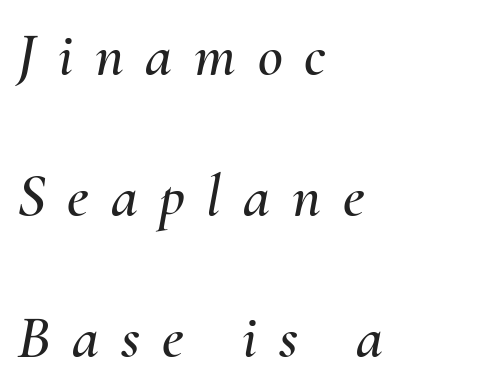
Q: Is the text italic (slanted)? A: Yes, it leans right by about 10 degrees.
Q: Is the text underlined? A: No.
Q: How is the paragraph aligned? A: Left-aligned.
Q: Is the spacing between letters normal or unusually wide? A: Unusually wide.
Q: Is the spacing between lines tight, normal or loose? A: Loose.
Q: Width (condensed, normal, or wide)? A: Normal.
Q: Stroke contrast? A: Medium.
Q: x-height? A: Small.
Q: Monospaced? A: No.
